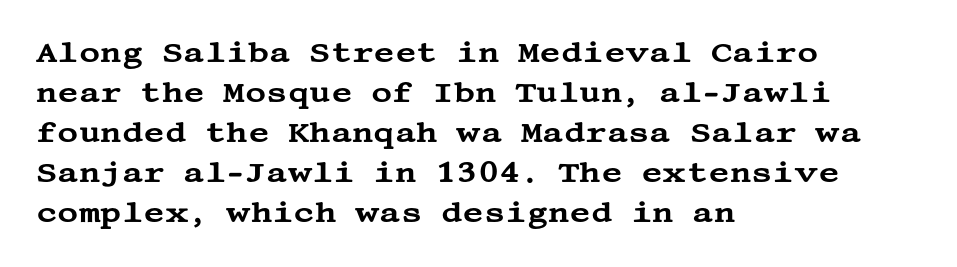
The lines in this sample share a left origin and differ only in where they stop. Glyph-to-glyph distance matches everyday printed text. Quick note: not italic, upright. Any mark beneath the type? The region is blank. Serifs: yes, visible at the terminals of the letterforms.
